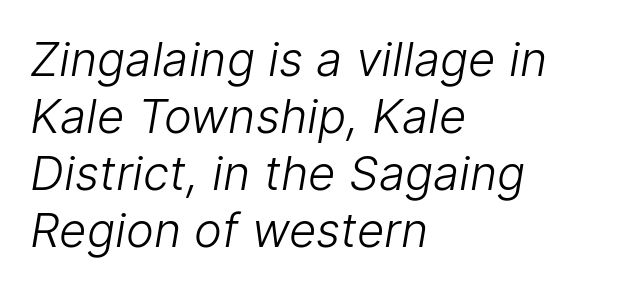
{"serif": "no", "bold": "no", "weight": "light", "width": "normal", "stroke_contrast": "low", "x_height": "medium", "monospaced": "no", "underline": "no", "align": "left", "line_spacing_ratio": 1.21, "letter_spacing": "normal", "letter_spacing_em": 0.0, "glyph_px": 47}
